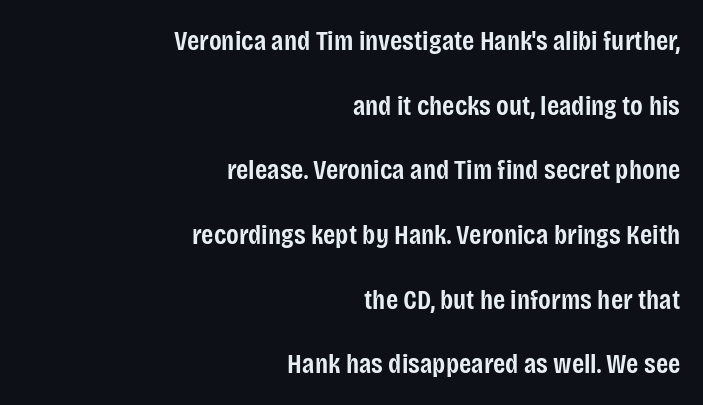
{"serif": "no", "italic": "no", "bold": "semi", "weight": "semibold", "width": "condensed", "stroke_contrast": "low", "x_height": "large", "monospaced": "no", "underline": "no", "align": "right", "line_spacing": "loose", "line_spacing_ratio": 2.31, "letter_spacing": "normal", "letter_spacing_em": 0.0, "glyph_px": 28}
